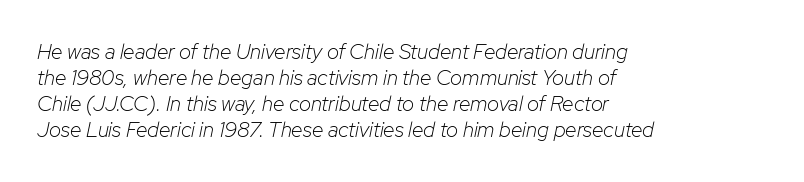
The font's italic variant was chosen for this text. Decoration check: the copy has no underline. The font sits on the lighter half of the weight spectrum, regular included. The ragged edge is on the right, which tells us the setting is flush left. The rendering keeps characters at their native spacing.
